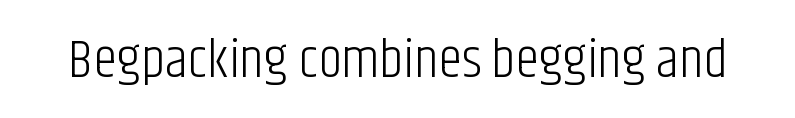
Check under the words: just untouched page. The typeface has the unassuming heft of standard copy or less. How are the letters spaced? Ordinarily, with no added tracking. Here the designer chose a conventional face with non-uniform glyph widths. The lettering holds an erect, upright posture throughout. Font category for this specimen: sans-serif.
